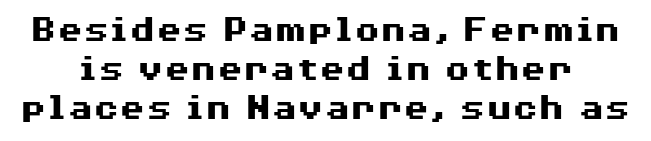
Short note: letters normally spaced. Character widths vary here, with narrow letters taking less room than wide ones. Nobody drew a line under any word here. Italic: no, the glyphs are upright roman. Horizontally, the lines are justified to the midpoint only. Nope, no serifs anywhere on these letters.
